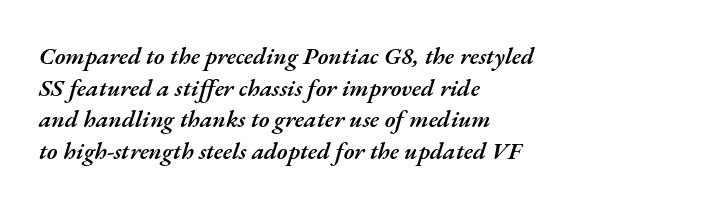
The image shows 24 px text type, italic (leaning right); set left-aligned, normal line spacing (1.32x), normal letter spacing, not underlined.
